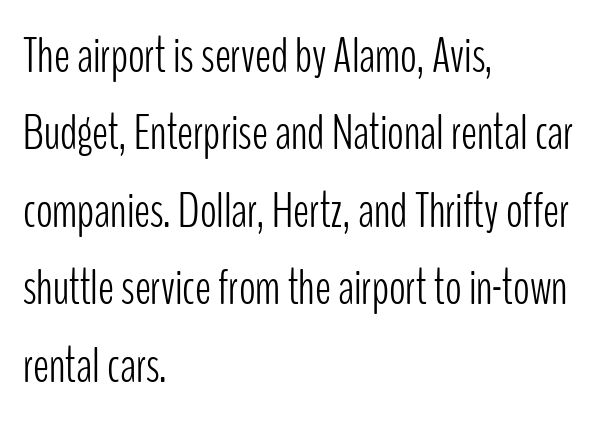
A light-to-regular cut is what we see here. If you drew a ruler down the left edge, every line would touch it. The face used here is a sans, in the tradition of grotesques and geometrics. Honestly, the row spacing looks completely unremarkable. Quick note: underline off.
